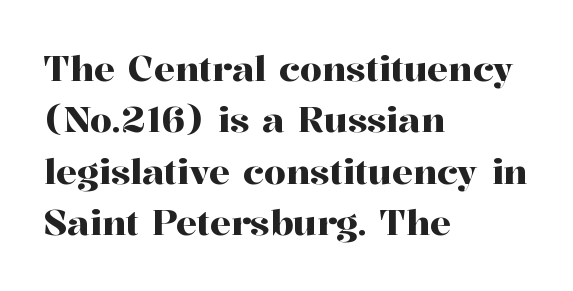
{"serif": "yes", "italic": "no", "width": "normal", "stroke_contrast": "high", "x_height": "medium", "monospaced": "no", "underline": "no", "align": "left", "line_spacing": "normal", "line_spacing_ratio": 1.47, "letter_spacing": "normal", "letter_spacing_em": 0.0, "glyph_px": 35}
